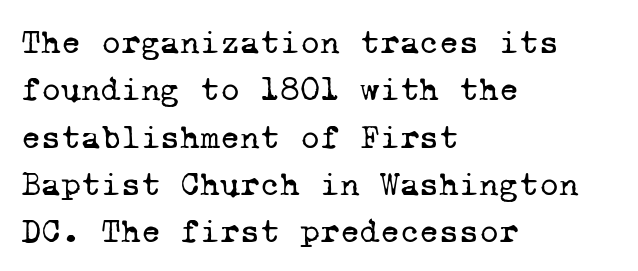
The image shows 34 px regular-weight serif type, monospaced; set left-aligned, normal line spacing (1.39x), normal letter spacing, not underlined; low stroke contrast and a medium x-height.
